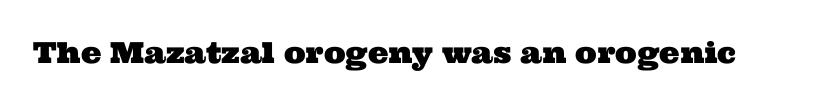
The letters carry serifs — small finishing strokes at the ends of their stems. Nobody touched the tracking dial on this one. This sample has the flowing, uneven cadence of proportional lettering. The foot of each line stays bare and open.
